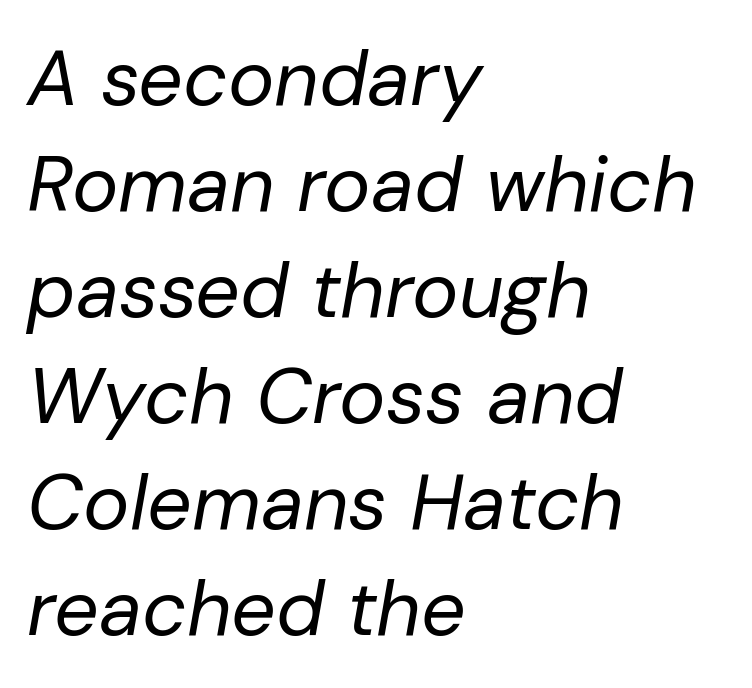
Q: Is the text bold? A: No.
Q: Is the text italic (slanted)? A: Yes, it leans right by about 10 degrees.
Q: Is the text underlined? A: No.
Q: How is the paragraph aligned? A: Left-aligned.
Q: Is the spacing between letters normal or unusually wide? A: Normal.
Q: Is the spacing between lines tight, normal or loose? A: Normal.
Q: Width (condensed, normal, or wide)? A: Normal.
Q: Stroke contrast? A: Low.
Q: x-height? A: Medium.
Q: Monospaced? A: No.
